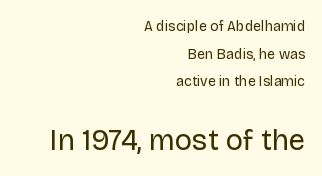
The rendering enlarges the type as you move from the upper chunk to the lower. Compared with typical paragraphs, the rows here are farther apart. Glance below the letters and you will spot only blank space. Weight: not bold — regular or lighter.
